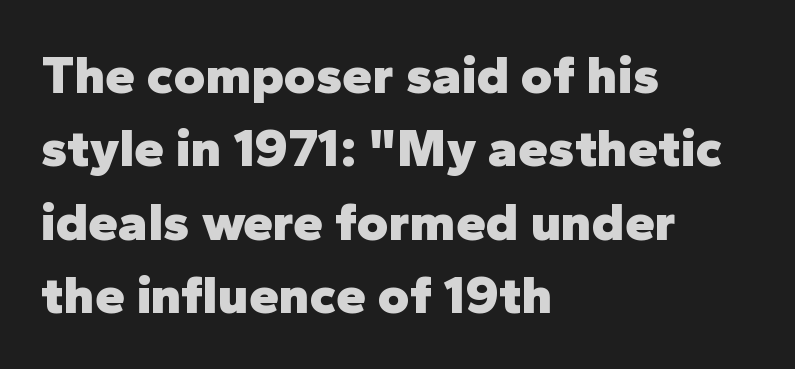
Q: Is the text bold? A: Yes.
Q: Is the text italic (slanted)? A: No, it is upright.
Q: Is the typeface a serif or a sans-serif typeface? A: Sans-serif.
Q: Is the text underlined? A: No.
Q: How is the paragraph aligned? A: Left-aligned.
Q: Is the spacing between letters normal or unusually wide? A: Normal.
Q: Is the spacing between lines tight, normal or loose? A: Normal.
Q: Width (condensed, normal, or wide)? A: Normal.
Q: Stroke contrast? A: Low.
Q: x-height? A: Medium.
Q: Monospaced? A: No.
